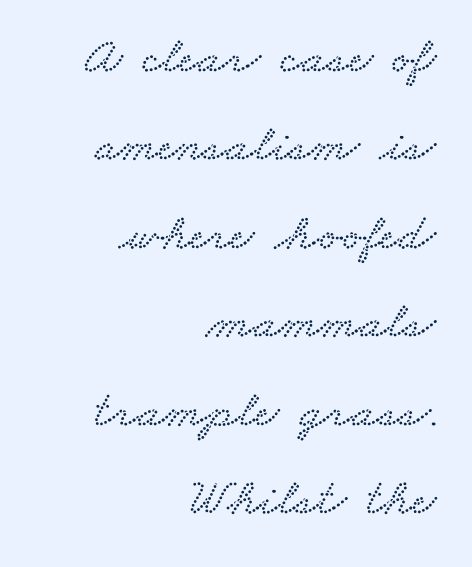
The image shows 52 px wide serif type; set right-aligned, normal line spacing (1.7x), normal letter spacing, not underlined; low stroke contrast and a small x-height.
